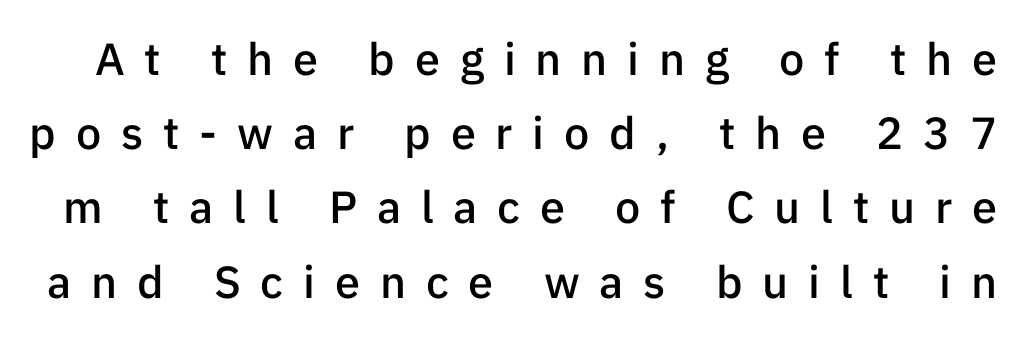
{"serif": "no", "italic": "no", "bold": "semi", "weight": "semibold", "width": "normal", "stroke_contrast": "low", "x_height": "medium", "monospaced": "no", "underline": "no", "line_spacing": "normal", "line_spacing_ratio": 1.65, "letter_spacing": "wide", "letter_spacing_em": 0.44, "glyph_px": 45}
